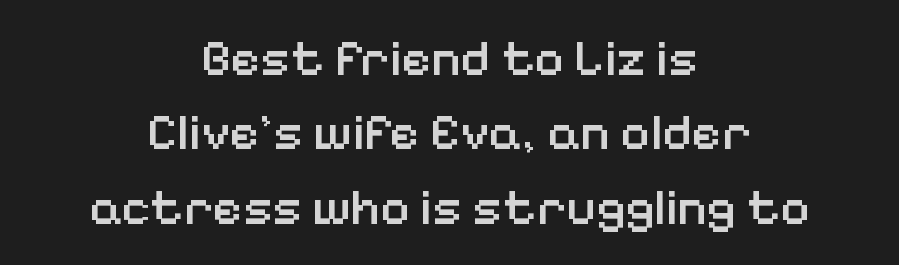
{"serif": "no", "italic": "no", "bold": "semi", "weight": "semibold", "width": "normal", "stroke_contrast": "low", "x_height": "medium", "monospaced": "no", "underline": "no", "align": "center", "line_spacing": "normal", "line_spacing_ratio": 1.46, "letter_spacing": "normal", "letter_spacing_em": 0.0, "glyph_px": 51}
